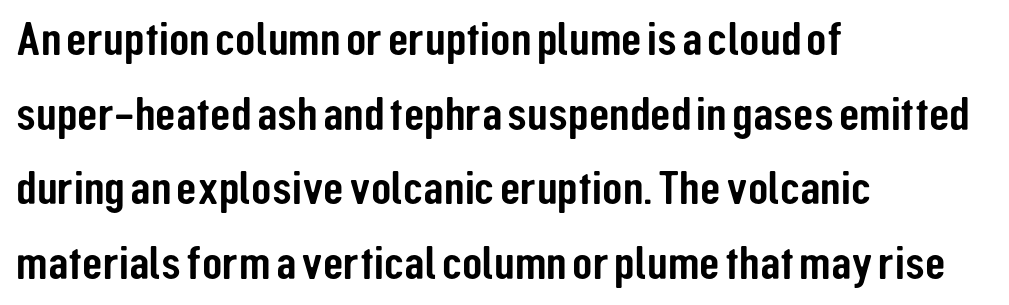
{"serif": "no", "italic": "no", "width": "condensed", "stroke_contrast": "low", "x_height": "medium", "monospaced": "no", "underline": "no", "align": "left", "line_spacing": "normal", "line_spacing_ratio": 1.59, "letter_spacing": "normal", "letter_spacing_em": 0.0, "glyph_px": 47}
